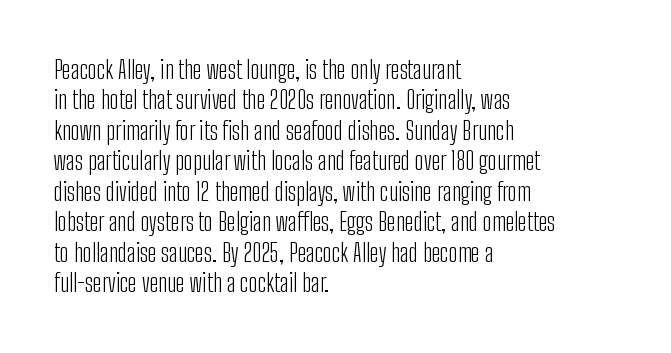
Nope, not italic — everything's standing straight. Only glyphs here, with clear space below each row. Leftover space on each line is placed entirely after the last word. The gaps between neighbouring characters are ordinary and unremarkable. A light-to-regular cut is what we see here.
